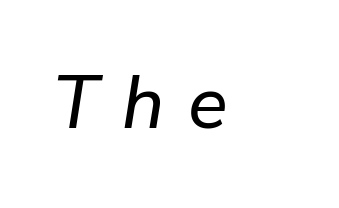
Q: Is the text italic (slanted)? A: Yes, it leans right by about 9 degrees.
Q: Is the text underlined? A: No.
Q: How is the paragraph aligned? A: Left-aligned.
Q: Is the spacing between letters normal or unusually wide? A: Unusually wide.
Q: Width (condensed, normal, or wide)? A: Normal.
Q: Stroke contrast? A: Low.
Q: x-height? A: Medium.
Q: Monospaced? A: No.
